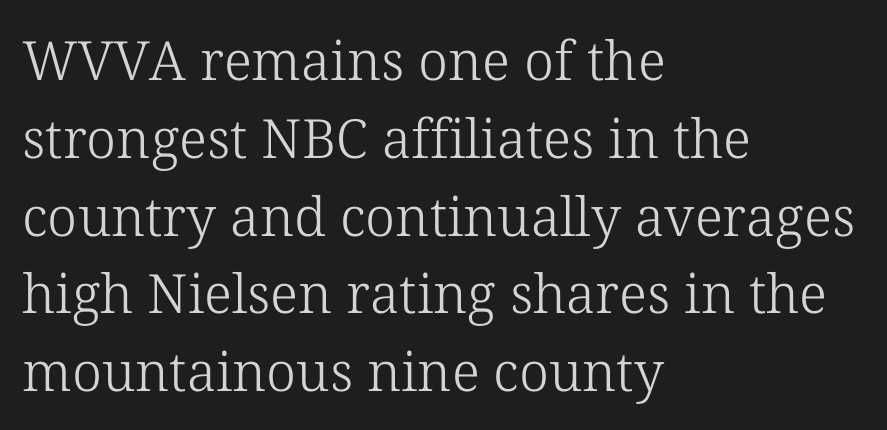
The image shows 54 px light serif type, upright; set left-aligned, normal line spacing (1.44x), normal letter spacing, not underlined; low stroke contrast and a medium x-height.
